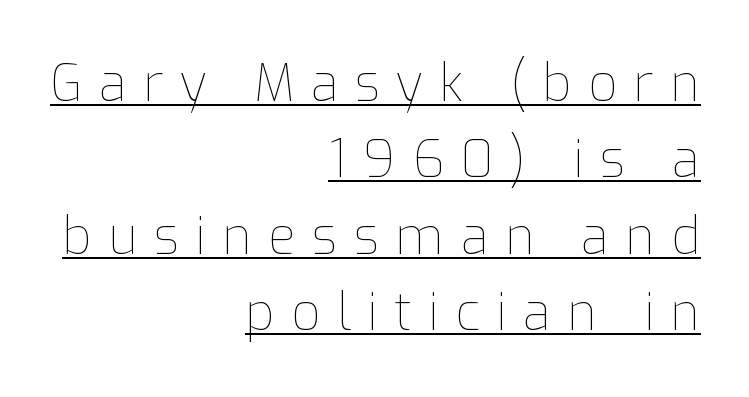
Summary of weight: not heavy and not bold. Is there any slant? The stems are plumb. Visually the block forms a straight wall on the right and a jagged coastline on the left. The leading is moderate, giving the passage an even texture.
